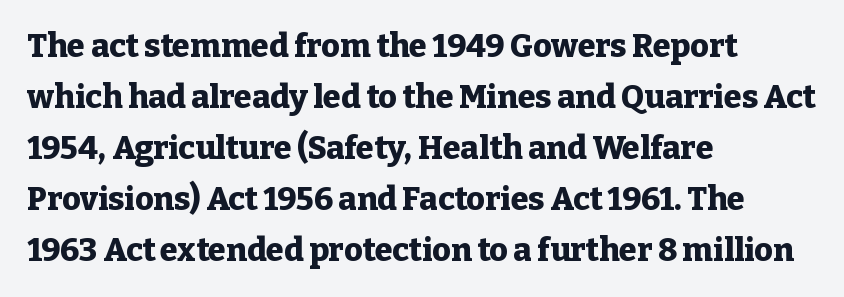
The image shows 32 px heavy serif type, upright; set left-aligned, normal line spacing (1.59x), normal letter spacing, not underlined; low stroke contrast and a medium x-height.
